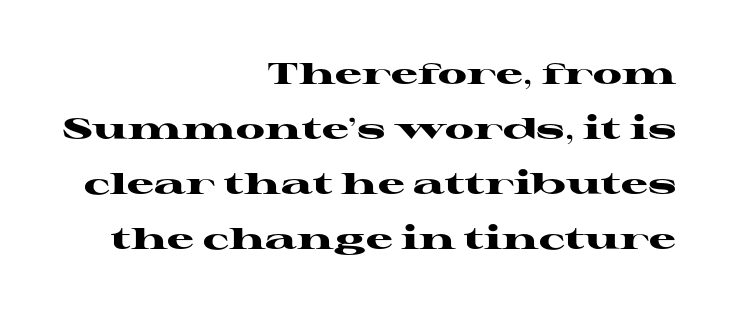
Q: Is the text bold? A: Yes.
Q: Is the text italic (slanted)? A: No, it is upright.
Q: Is the typeface a serif or a sans-serif typeface? A: Serif.
Q: Is the text underlined? A: No.
Q: How is the paragraph aligned? A: Right-aligned.
Q: Is the spacing between letters normal or unusually wide? A: Normal.
Q: Width (condensed, normal, or wide)? A: Wide.
Q: Stroke contrast? A: High.
Q: x-height? A: Medium.
Q: Monospaced? A: No.
